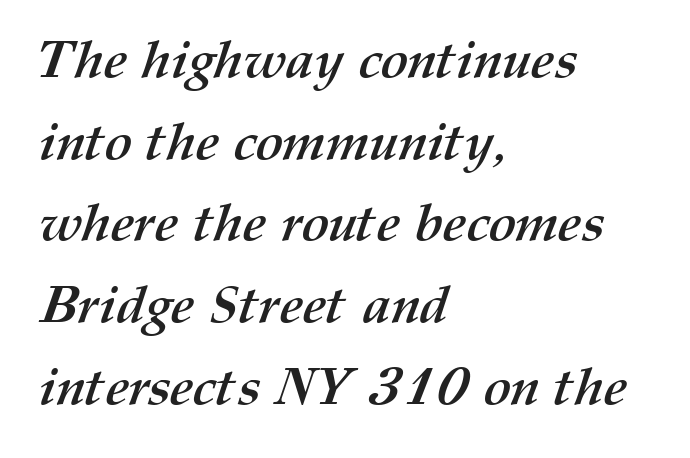
{"bold": "yes", "weight": "semibold", "width": "normal", "stroke_contrast": "medium", "x_height": "medium", "monospaced": "no", "underline": "no", "align": "left", "line_spacing": "normal", "line_spacing_ratio": 1.57, "letter_spacing": "normal", "letter_spacing_em": 0.0, "glyph_px": 52}
